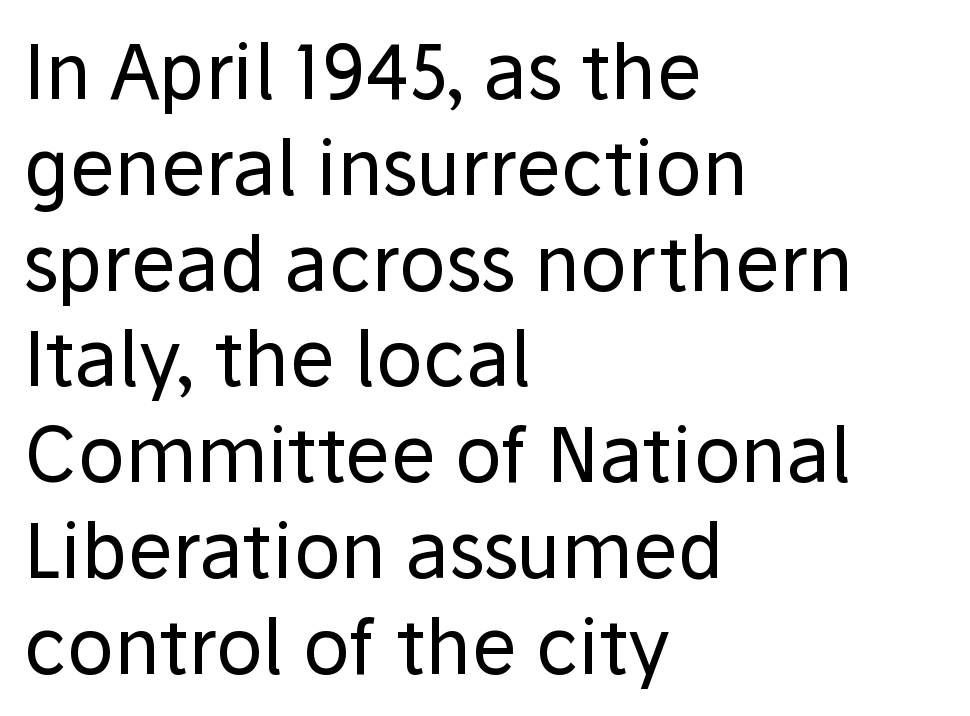
The image shows 76 px regular-weight sans-serif type, upright; set left-aligned, normal line spacing (1.26x), normal letter spacing, not underlined; low stroke contrast and a medium x-height.
